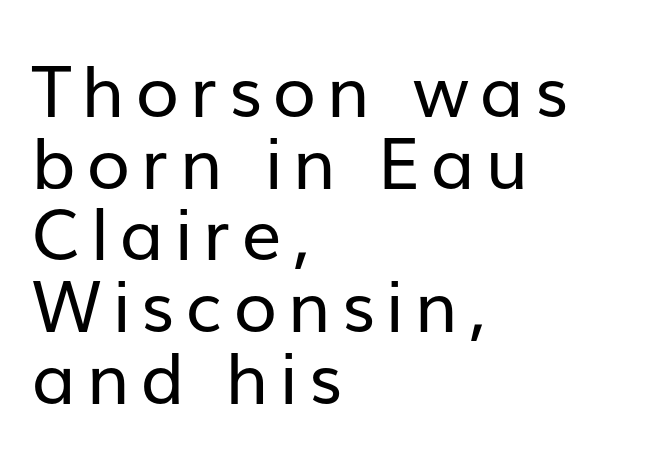
This rendering uses left alignment, leaving the right contour irregular. The cut favours lightness, reaching ordinary text weight at its darkest. The glyphs in this specimen are sans serif. When letters stand straight like this, we call the style roman or upright. Only glyphs here, with clear space below each row. These lines are rendered in a variable-pitch font.
